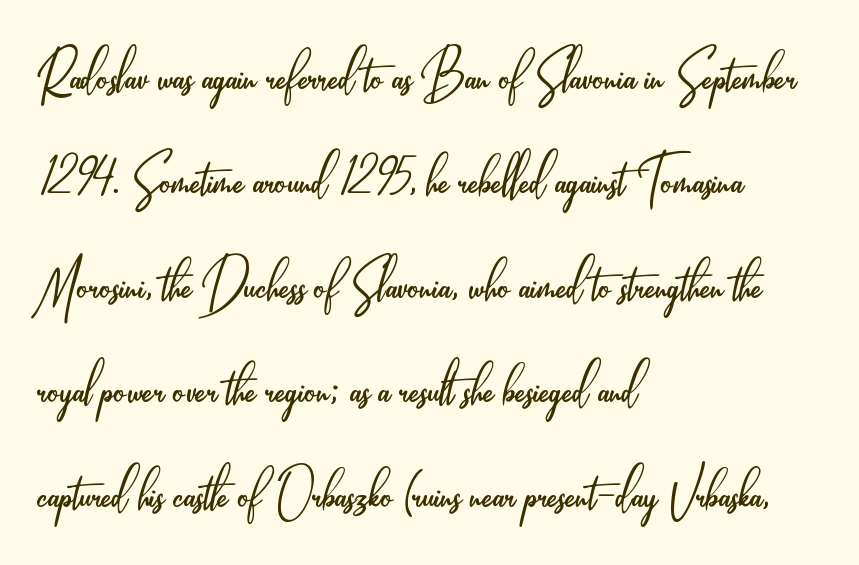
{"serif": "no", "bold": "no", "weight": "light", "width": "condensed", "stroke_contrast": "low", "x_height": "small", "monospaced": "no", "underline": "no", "align": "left", "line_spacing": "normal", "line_spacing_ratio": 1.45, "letter_spacing": "normal", "letter_spacing_em": 0.0, "glyph_px": 72}
